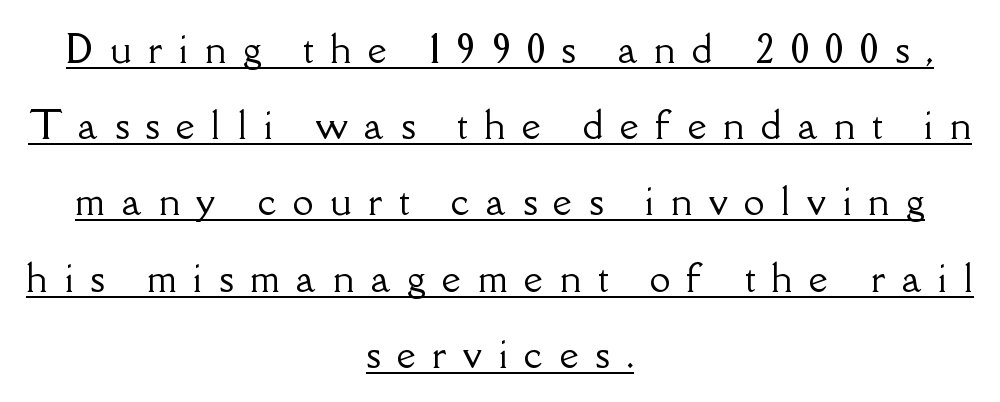
Quick note: interline space is abundant. The rendering shows small feet on the letterforms — a serif design. A typesetter would call this proportional, since set widths differ per character. You could only call the tracking loose — the letters float apart. Designer's note — italics off, roman on. The lines in this sample share a center point and differ in where they start and stop.
